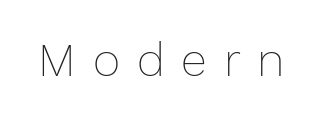
Q: Is the text bold? A: No.
Q: Is the text italic (slanted)? A: No, it is upright.
Q: Is the text underlined? A: No.
Q: Is the spacing between letters normal or unusually wide? A: Unusually wide.
Q: Width (condensed, normal, or wide)? A: Normal.
Q: Stroke contrast? A: Low.
Q: x-height? A: Medium.
Q: Monospaced? A: No.
